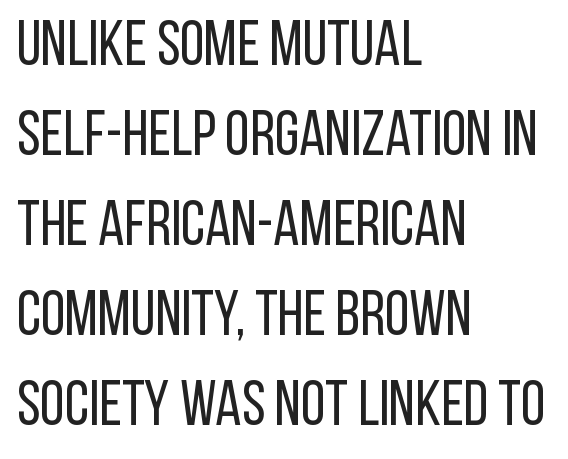
{"serif": "no", "italic": "no", "bold": "no", "weight": "regular", "width": "condensed", "stroke_contrast": "low", "x_height": "large", "monospaced": "no", "underline": "no", "align": "left", "line_spacing": "normal", "line_spacing_ratio": 1.43, "letter_spacing": "normal", "letter_spacing_em": 0.0, "glyph_px": 63}
